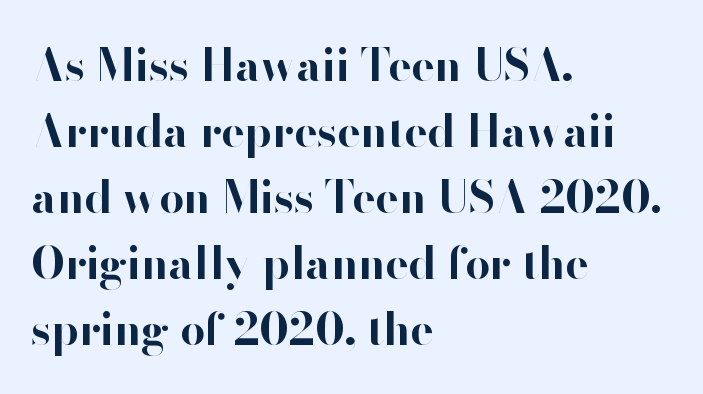
{"serif": "no", "italic": "no", "bold": "yes", "weight": "bold", "width": "normal", "stroke_contrast": "high", "x_height": "small", "monospaced": "no", "underline": "no", "align": "left", "line_spacing": "normal", "line_spacing_ratio": 1.5, "letter_spacing": "normal", "letter_spacing_em": 0.0, "glyph_px": 44}
